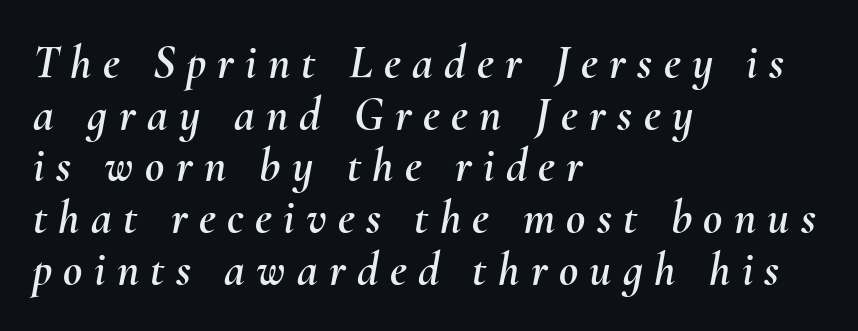
{"italic": "yes", "lean": "right", "slant_degrees": 10, "width": "normal", "stroke_contrast": "medium", "x_height": "small", "monospaced": "no", "underline": "no", "align": "left", "line_spacing": "tight", "line_spacing_ratio": 1.1, "letter_spacing": "wide", "letter_spacing_em": 0.24, "glyph_px": 47}
